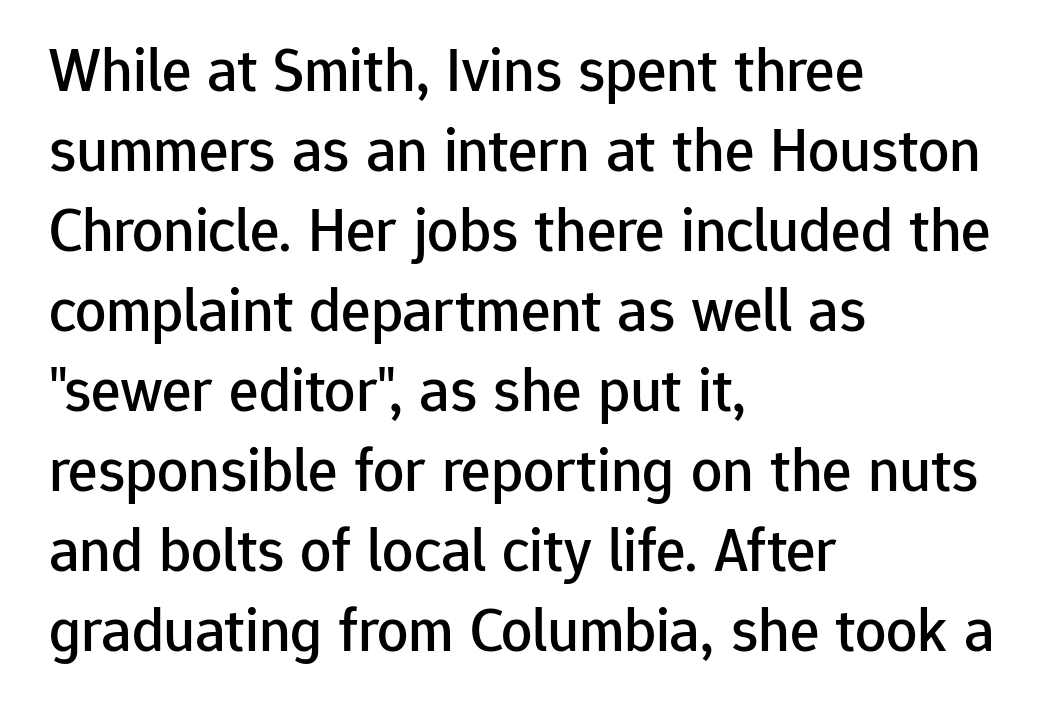
{"serif": "no", "italic": "no", "width": "normal", "stroke_contrast": "low", "x_height": "medium", "monospaced": "no", "underline": "no", "align": "left", "line_spacing": "normal", "line_spacing_ratio": 1.29, "letter_spacing": "normal", "letter_spacing_em": 0.0, "glyph_px": 62}
